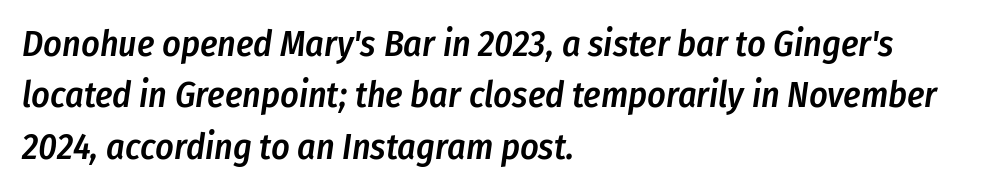
The gaps between neighbouring characters are ordinary and unremarkable. Does the copy run flush right? No — it runs flush left. Rendered with sloped, italic letterforms. What weight is shown? A semibold, between regular and bold. Think of a printed novel: that variable character pitch is what you see here. A bare baseline throughout the passage.
